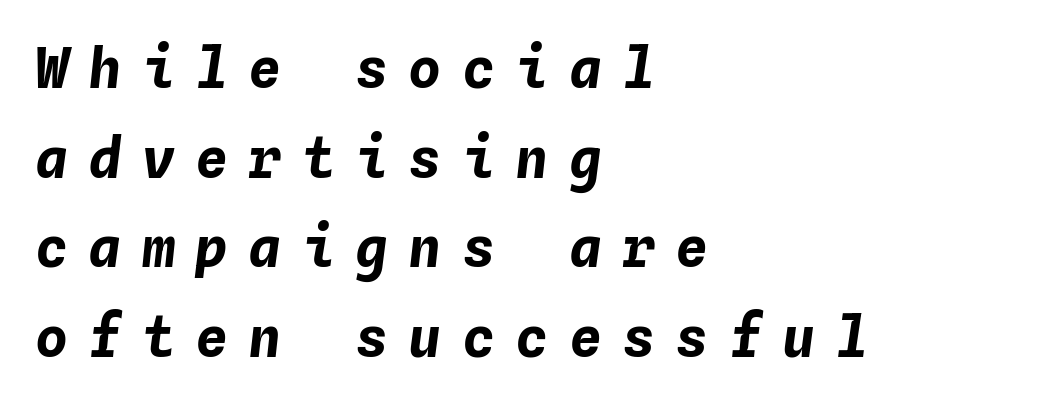
The image shows 55 px bold type, italic (leaning right), monospaced; set left-aligned, normal line spacing (1.63x), unusually wide letter spacing (+0.37 em), not underlined; low stroke contrast and a medium x-height.
